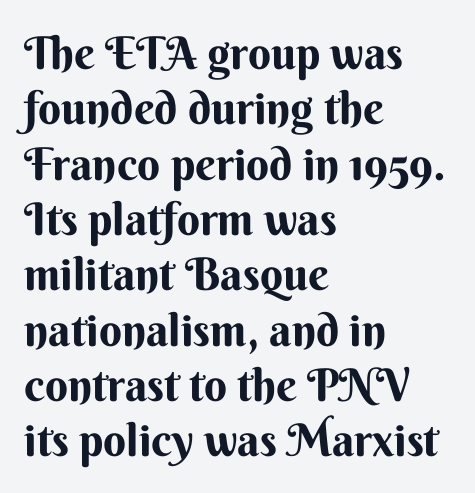
Alignment: flush left. If you drew a line through each stem, it would be perfectly vertical. Think of a printed novel: that variable character pitch is what you see here. The gaps between neighbouring characters are ordinary and unremarkable. Its strokes are broad and dark, the hallmark of bold type.
